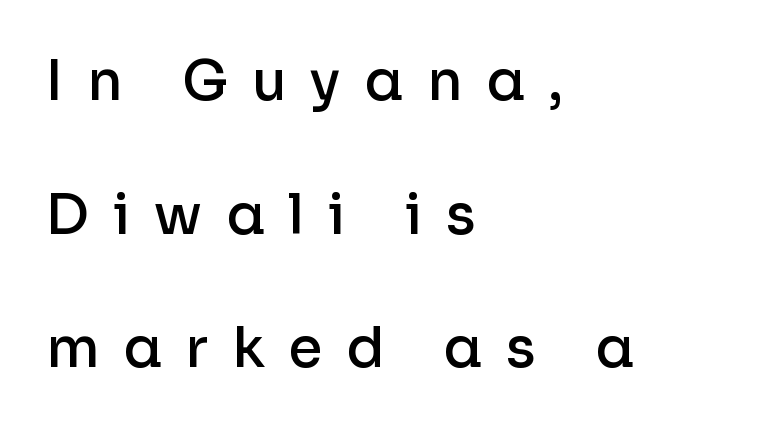
{"serif": "no", "italic": "no", "bold": "semi", "weight": "semibold", "width": "normal", "stroke_contrast": "low", "x_height": "medium", "monospaced": "no", "underline": "no", "align": "left", "line_spacing": "loose", "line_spacing_ratio": 2.43, "letter_spacing": "wide", "letter_spacing_em": 0.43, "glyph_px": 55}
